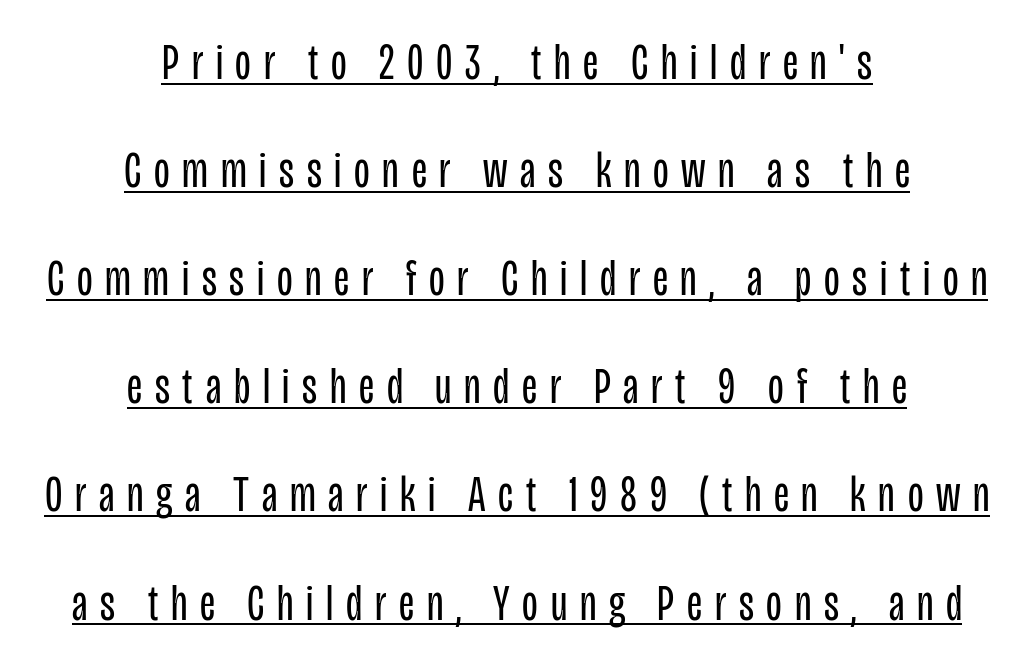
{"serif": "no", "italic": "no", "bold": "no", "weight": "regular", "width": "condensed", "stroke_contrast": "low", "x_height": "large", "monospaced": "no", "underline": "yes", "align": "center", "line_spacing": "loose", "line_spacing_ratio": 2.12, "letter_spacing": "wide", "letter_spacing_em": 0.25, "glyph_px": 51}
